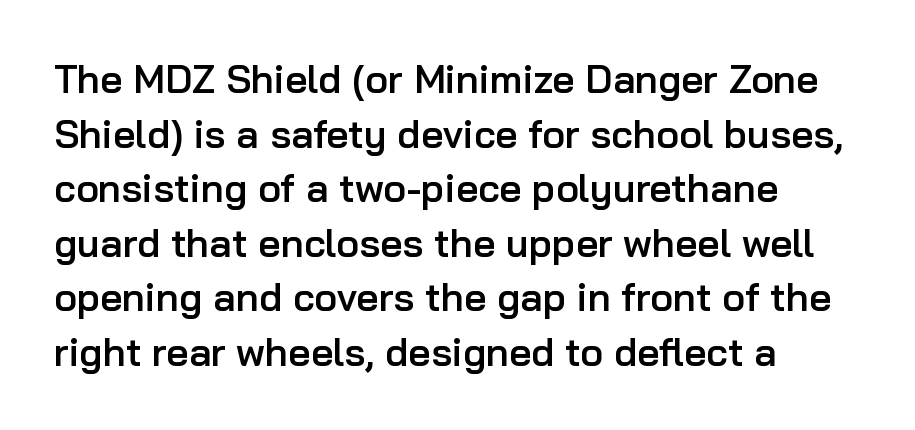
The lines sit at an ordinary, default distance from one another. These lines are set flush left with a ragged right edge. Nothing unusual about the tracking: characters are spaced as the font intends. The glyphs are unaccompanied by any horizontal stroke below them.
